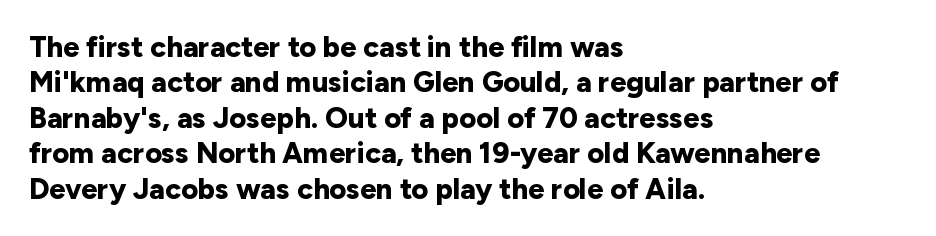
Character widths vary here, with narrow letters taking less room than wide ones. This rendering features lettering with no underline. Short note: letters normally spaced. This sample is left-justified, so line endings fall wherever the words run out.
